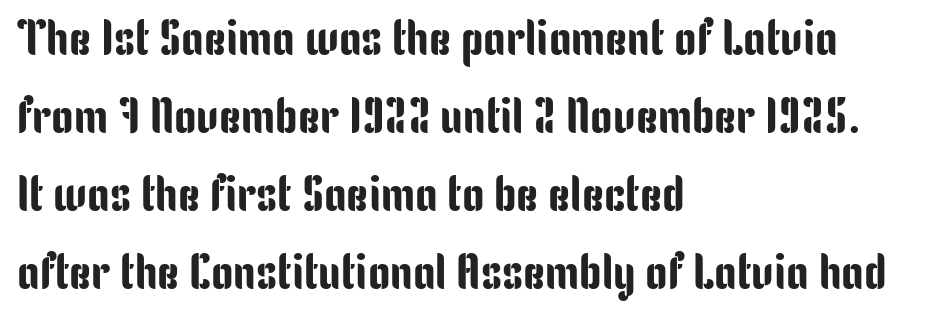
The image shows 50 px condensed sans-serif type, upright; set left-aligned, normal line spacing (1.56x), normal letter spacing, not underlined; low stroke contrast and a medium x-height.
